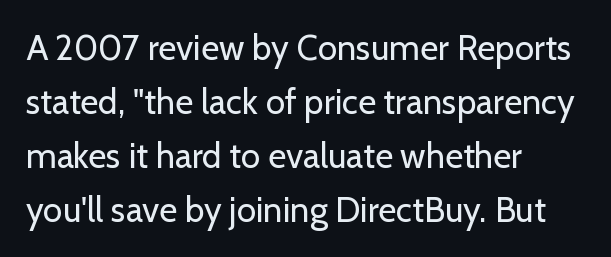
Q: Is the text bold? A: No.
Q: Is the text italic (slanted)? A: No, it is upright.
Q: Is the typeface a serif or a sans-serif typeface? A: Sans-serif.
Q: Is the text underlined? A: No.
Q: How is the paragraph aligned? A: Left-aligned.
Q: Is the spacing between letters normal or unusually wide? A: Normal.
Q: Is the spacing between lines tight, normal or loose? A: Normal.
Q: Width (condensed, normal, or wide)? A: Normal.
Q: Stroke contrast? A: Low.
Q: x-height? A: Medium.
Q: Monospaced? A: No.
